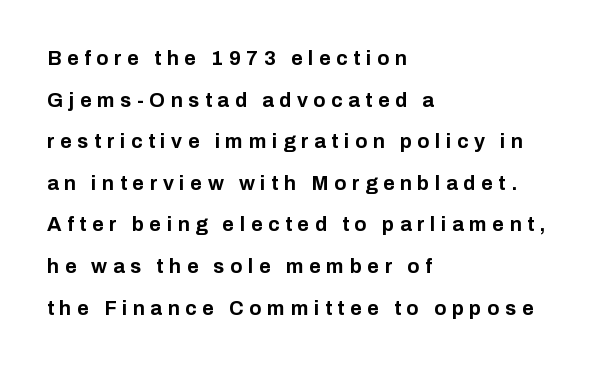
Q: Is the text bold? A: Yes.
Q: Is the text italic (slanted)? A: No, it is upright.
Q: Is the text underlined? A: No.
Q: How is the paragraph aligned? A: Left-aligned.
Q: Is the spacing between letters normal or unusually wide? A: Unusually wide.
Q: Is the spacing between lines tight, normal or loose? A: Loose.
